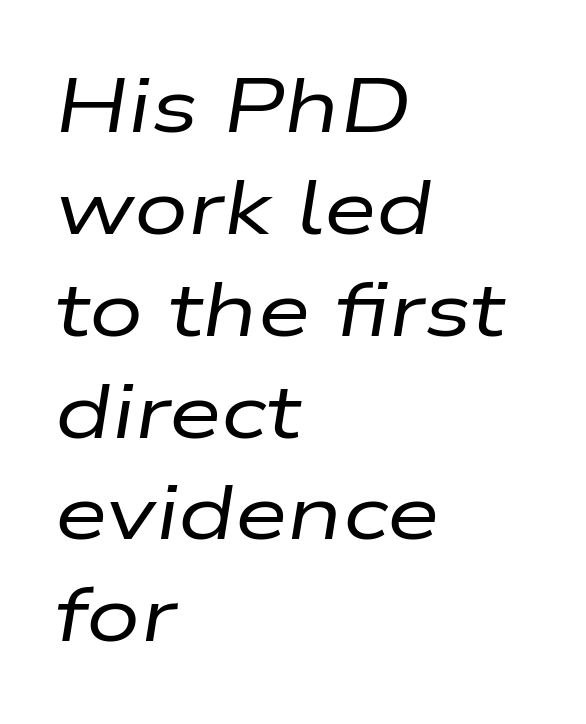
The strip under each line holds only bare page. How are the letters spaced? Ordinarily, with no added tracking. Quick note: italic. Stroke mass is kept to a normal reading level or below. The letters advance in unequal steps, a hallmark of proportional type. The paragraph shown leans on its left margin.
